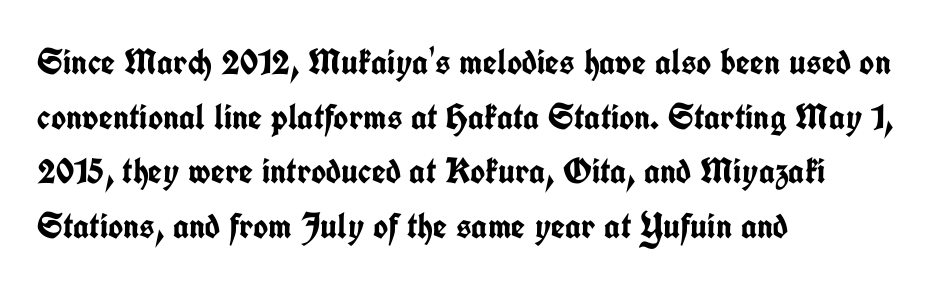
A typesetter would call this proportional, since set widths differ per character. The face used here is rendered with its standard letterfit. Any mark beneath the type? The region is blank. The letters carry no serifs — their stems end cleanly without finishing strokes.
